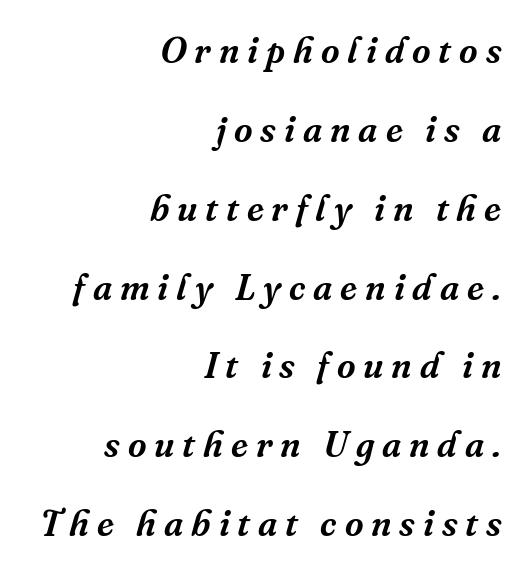
Q: Is the text italic (slanted)? A: Yes, it leans right by about 16 degrees.
Q: Is the typeface a serif or a sans-serif typeface? A: Serif.
Q: Is the text underlined? A: No.
Q: How is the paragraph aligned? A: Right-aligned.
Q: Is the spacing between letters normal or unusually wide? A: Unusually wide.
Q: Is the spacing between lines tight, normal or loose? A: Loose.
Q: Width (condensed, normal, or wide)? A: Normal.
Q: Stroke contrast? A: Medium.
Q: x-height? A: Medium.
Q: Monospaced? A: No.
